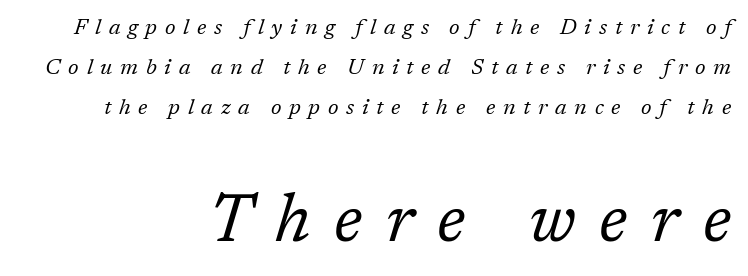
{"serif": "yes", "italic": "yes", "lean": "right", "slant_degrees": 17, "bold": "no", "weight": "regular", "width": "normal", "stroke_contrast": "low", "x_height": "medium", "monospaced": "no", "underline": "no", "align": "right", "line_spacing_ratio": 1.82, "letter_spacing": "wide", "letter_spacing_em": 0.35, "larger_block": "second", "size_ratio": 3.05, "glyph_px": 67}
